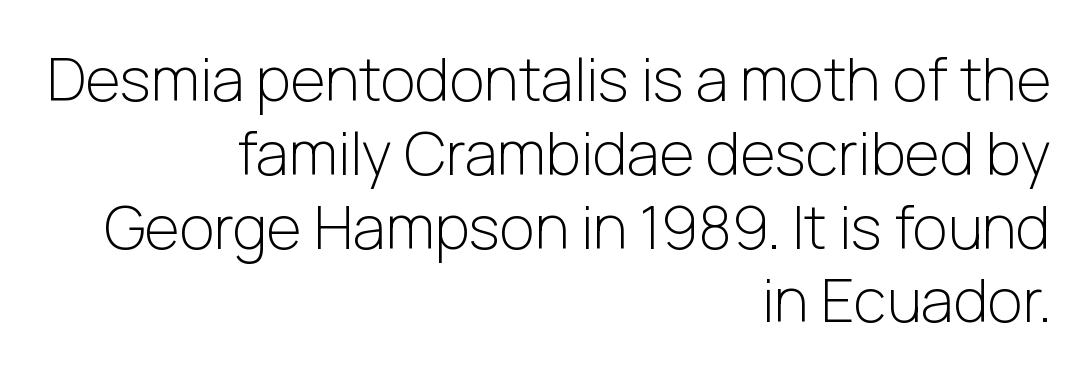
Check under the words: just untouched page. Nope, not italic — everything's standing straight. Note the varied advance widths — an 'i' is clearly narrower than an 'm'. Weight: in the light-to-regular range. How are the letters spaced? Ordinarily, with no added tracking. Does the type have serifs? No, each stem ends abruptly.
